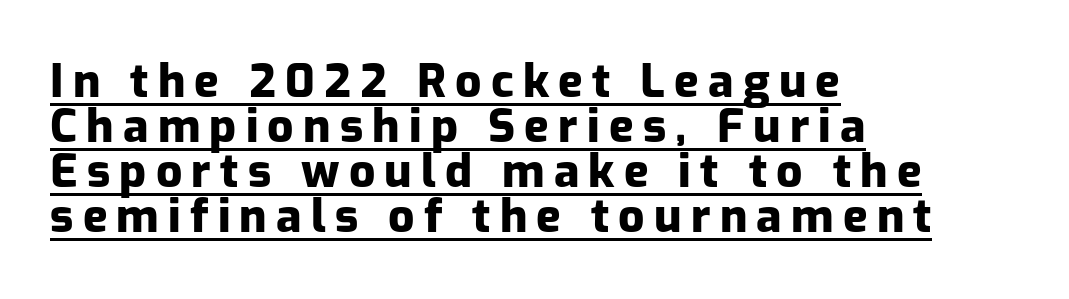
{"serif": "no", "italic": "no", "bold": "yes", "weight": "heavy", "width": "normal", "stroke_contrast": "low", "x_height": "medium", "monospaced": "no", "underline": "yes", "align": "left", "line_spacing": "tight", "line_spacing_ratio": 0.98, "letter_spacing": "wide", "letter_spacing_em": 0.2, "glyph_px": 46}
